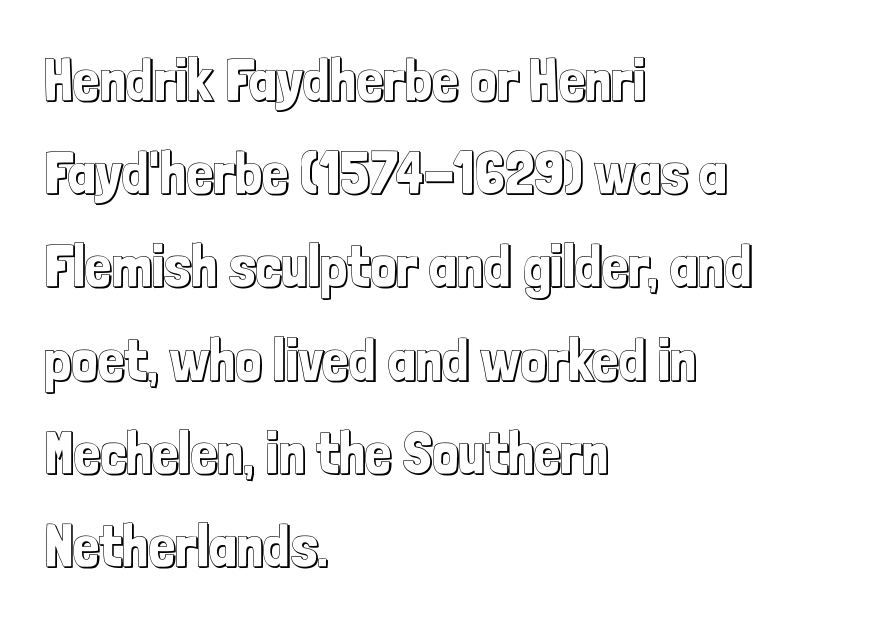
Q: Is the text italic (slanted)? A: No, it is upright.
Q: Is the text underlined? A: No.
Q: How is the paragraph aligned? A: Left-aligned.
Q: Is the spacing between letters normal or unusually wide? A: Normal.
Q: Is the spacing between lines tight, normal or loose? A: Normal.
Q: Width (condensed, normal, or wide)? A: Condensed.
Q: x-height? A: Medium.
Q: Monospaced? A: No.
